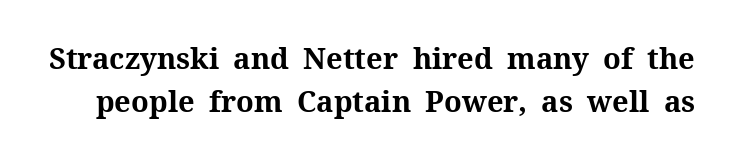
Q: Is the text bold? A: Yes.
Q: Is the text italic (slanted)? A: No, it is upright.
Q: Is the typeface a serif or a sans-serif typeface? A: Serif.
Q: Is the text underlined? A: No.
Q: Is the spacing between letters normal or unusually wide? A: Normal.
Q: Is the spacing between lines tight, normal or loose? A: Normal.
Q: Width (condensed, normal, or wide)? A: Normal.
Q: Stroke contrast? A: Medium.
Q: x-height? A: Medium.
Q: Monospaced? A: No.
